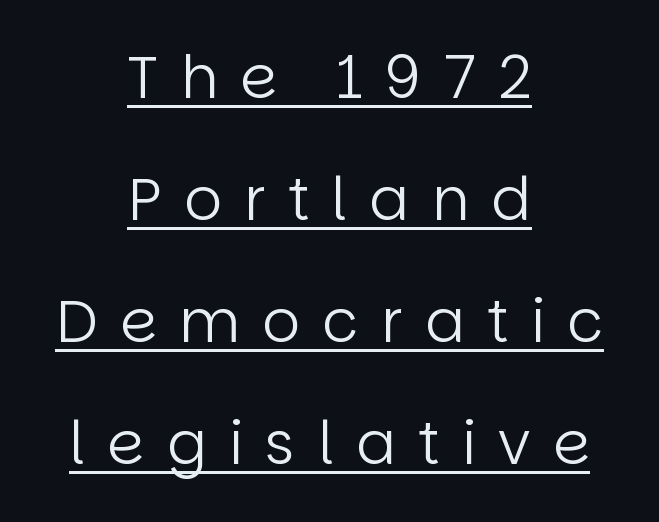
The image shows 59 px regular-weight sans-serif type, upright; set centered, loose line spacing (2.07x), unusually wide letter spacing (+0.38 em), underlined; low stroke contrast and a large x-height.
